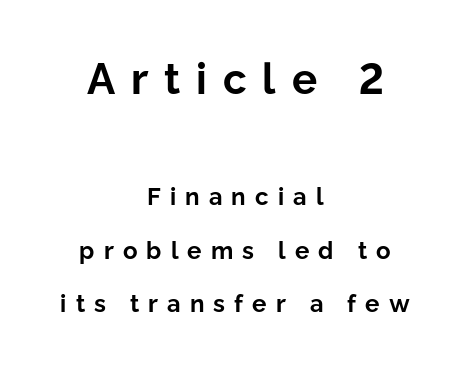
The baseline area is clear. Plenty of ink on the page — the face is bold. Is the lower block the larger one? No — the upper block carries the bigger type. Horizontal bands of white between lines are thick stripes. Is this a fixed-width face? No — the glyphs have proportional, varying widths.
